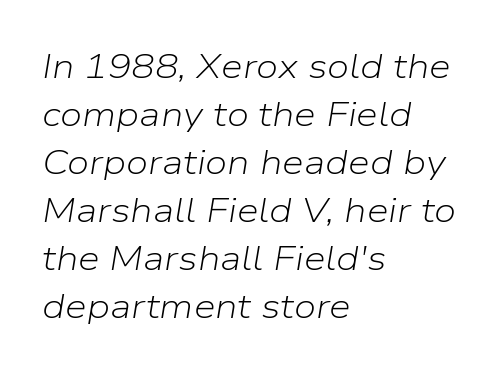
Unmarked baselines from the first word to the last. These lines are set flush left with a ragged right edge. Spacing verdict: proportional, widths tailored to each character. Successive baselines arrive at the customary interval. Unbolded letterforms with no extra heft. The typography opts for an oblique posture over an upright one.
